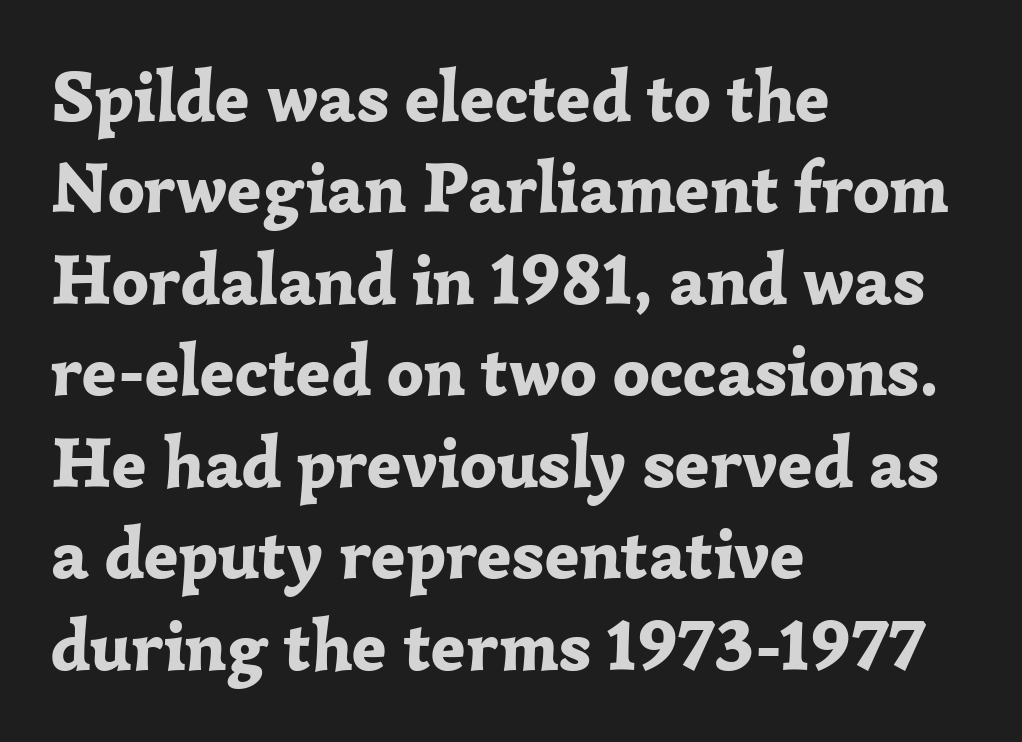
{"serif": "yes", "italic": "no", "bold": "yes", "weight": "bold", "width": "normal", "stroke_contrast": "low", "x_height": "medium", "monospaced": "no", "underline": "no", "align": "left", "line_spacing": "normal", "line_spacing_ratio": 1.27, "letter_spacing": "normal", "letter_spacing_em": 0.0, "glyph_px": 72}
